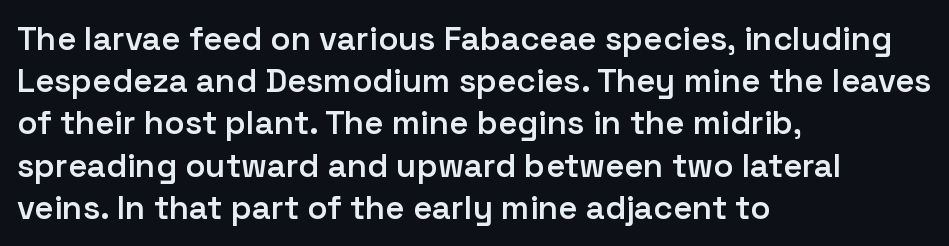
The type is set solid horizontally, with unmodified tracking. Vertically, the passage feels balanced, rows spaced as you'd expect. Anything drawn beneath the words? Only blank space. In terms of posture, this sample is upright. The rag falls on the right side of this text block.
